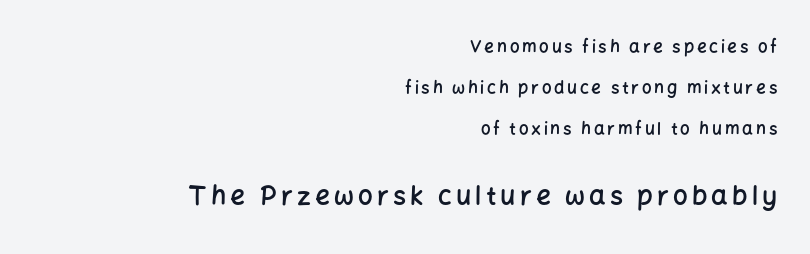
{"italic": "no", "bold": "semi", "underline": "no", "align": "right", "line_spacing": "loose", "line_spacing_ratio": 2.4, "larger_block": "second", "size_ratio": 1.53, "glyph_px": 26}
